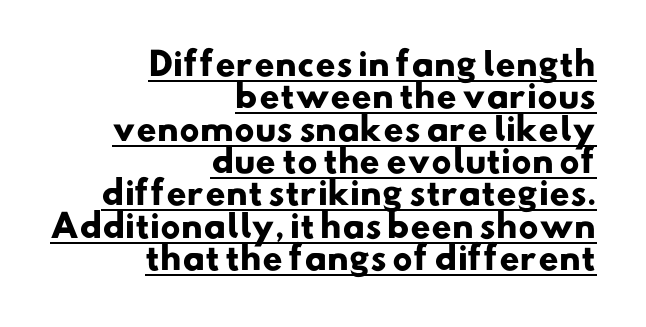
Q: Is the text bold? A: Yes.
Q: Is the typeface a serif or a sans-serif typeface? A: Sans-serif.
Q: Is the text underlined? A: Yes.
Q: How is the paragraph aligned? A: Right-aligned.
Q: Is the spacing between letters normal or unusually wide? A: Normal.
Q: Is the spacing between lines tight, normal or loose? A: Tight.
Q: Width (condensed, normal, or wide)? A: Normal.
Q: Stroke contrast? A: Low.
Q: x-height? A: Small.
Q: Monospaced? A: No.
